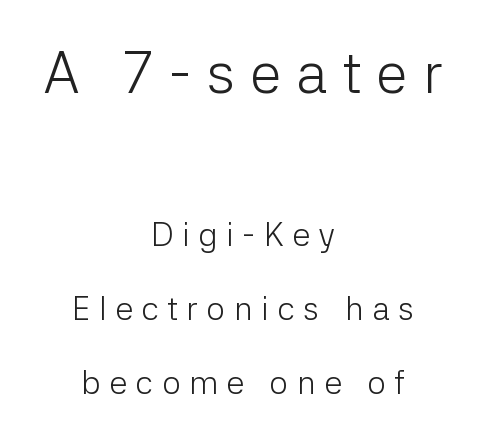
The image shows 58 px light sans-serif type, upright; set centered, loose line spacing (2.25x), unusually wide letter spacing (+0.26 em), not underlined; the first (top) block is 1.76x larger; low stroke contrast and a medium x-height.
